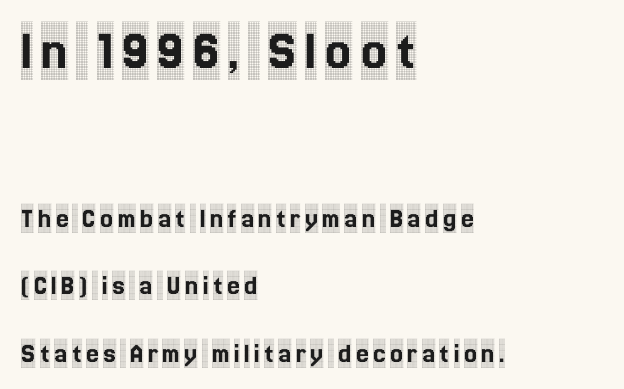
Q: Is the text italic (slanted)? A: No, it is upright.
Q: Is the typeface a serif or a sans-serif typeface? A: Serif.
Q: Is the text underlined? A: No.
Q: How is the paragraph aligned? A: Left-aligned.
Q: Is the spacing between lines tight, normal or loose? A: Loose.
Q: Which block of text is set in a larger size, the first (top) or the second (bottom)? A: The first (top) one.
Q: Width (condensed, normal, or wide)? A: Condensed.
Q: x-height? A: Large.
Q: Monospaced? A: No.
